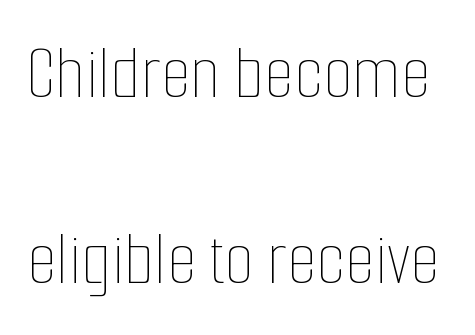
{"italic": "no", "bold": "no", "weight": "thin", "width": "condensed", "stroke_contrast": "low", "x_height": "medium", "monospaced": "no", "underline": "no", "line_spacing": "loose", "line_spacing_ratio": 2.42, "letter_spacing": "normal", "letter_spacing_em": 0.0, "glyph_px": 77}
